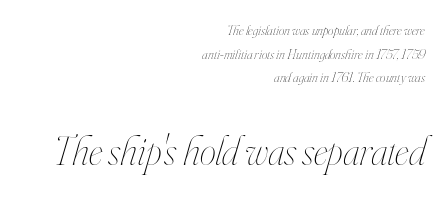
The image shows 41 px thin, condensed type, italic (leaning right); set right-aligned, normal line spacing (1.68x), normal letter spacing, not underlined; the second (bottom) block is 2.93x larger; high stroke contrast and a small x-height.
